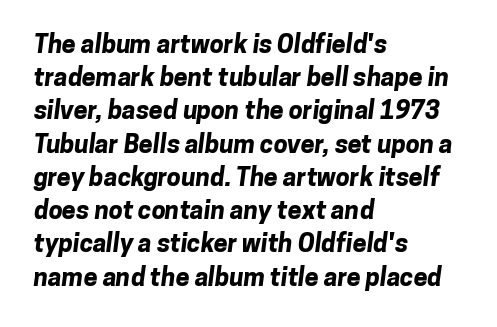
The image shows 25 px bold type; set left-aligned, normal line spacing (1.33x), normal letter spacing, not underlined.
